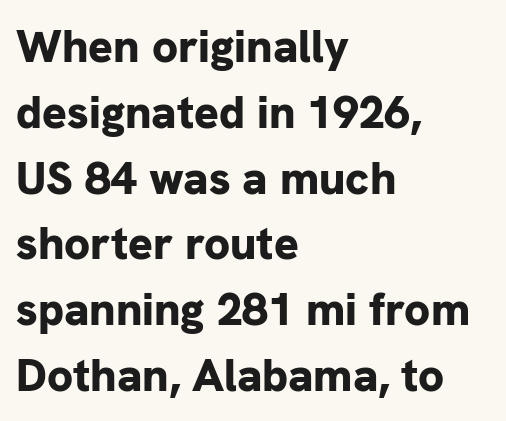
{"serif": "no", "italic": "no", "bold": "yes", "weight": "bold", "width": "normal", "stroke_contrast": "low", "x_height": "medium", "monospaced": "no", "underline": "no", "align": "left", "line_spacing": "normal", "line_spacing_ratio": 1.43, "letter_spacing": "normal", "letter_spacing_em": 0.0, "glyph_px": 46}
